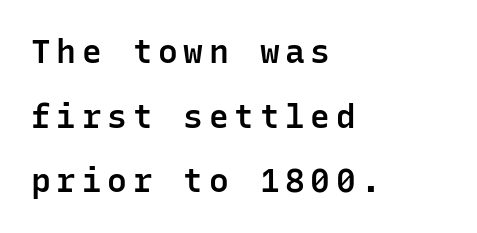
Caption: multi-line text, flush left, ragged right. Serif or sans? Sans — the stroke terminals are bare. Ascenders rise straight up at ninety degrees. The baseline area is clear.
